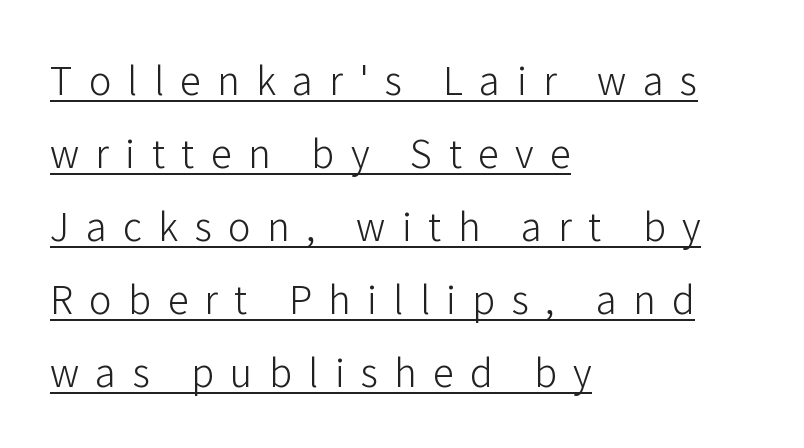
{"serif": "no", "italic": "no", "bold": "no", "weight": "light", "width": "normal", "stroke_contrast": "low", "x_height": "medium", "monospaced": "no", "underline": "yes", "align": "left", "line_spacing": "loose", "line_spacing_ratio": 1.92, "letter_spacing": "wide", "letter_spacing_em": 0.43, "glyph_px": 38}
